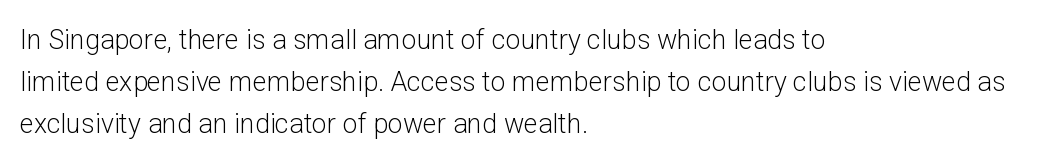
The image shows 27 px text type, upright; set left-aligned, normal line spacing (1.56x), normal letter spacing, not underlined.
